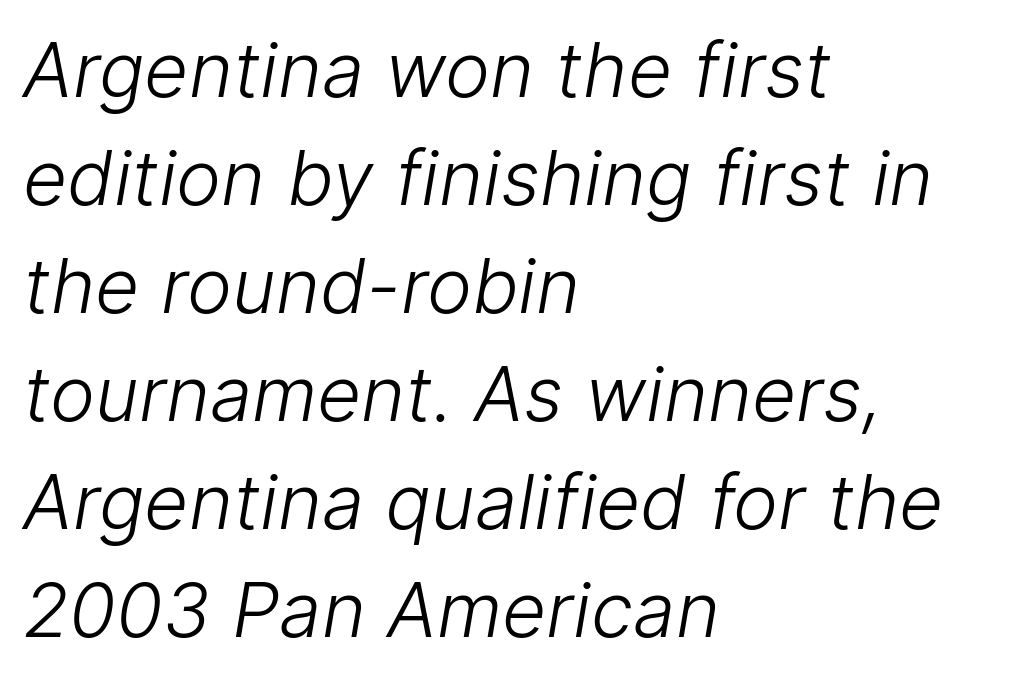
Q: Is the text bold? A: No.
Q: Is the typeface a serif or a sans-serif typeface? A: Sans-serif.
Q: Is the text underlined? A: No.
Q: How is the paragraph aligned? A: Left-aligned.
Q: Is the spacing between letters normal or unusually wide? A: Normal.
Q: Is the spacing between lines tight, normal or loose? A: Normal.
Q: Width (condensed, normal, or wide)? A: Normal.
Q: Stroke contrast? A: Low.
Q: x-height? A: Medium.
Q: Monospaced? A: No.
